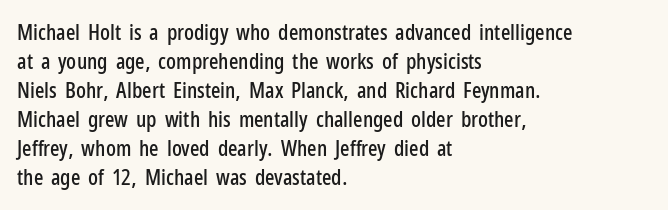
The image shows 22 px text type, upright; set left-aligned, normal line spacing (1.32x), normal letter spacing, not underlined.
